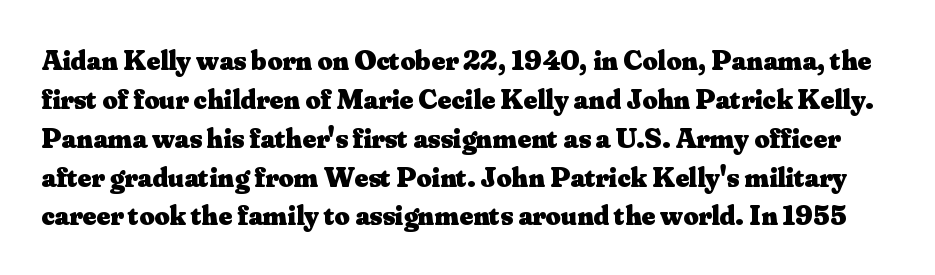
The image shows 29 px heavy serif type, upright; set normal line spacing (1.34x), normal letter spacing, not underlined; medium stroke contrast and a small x-height.
